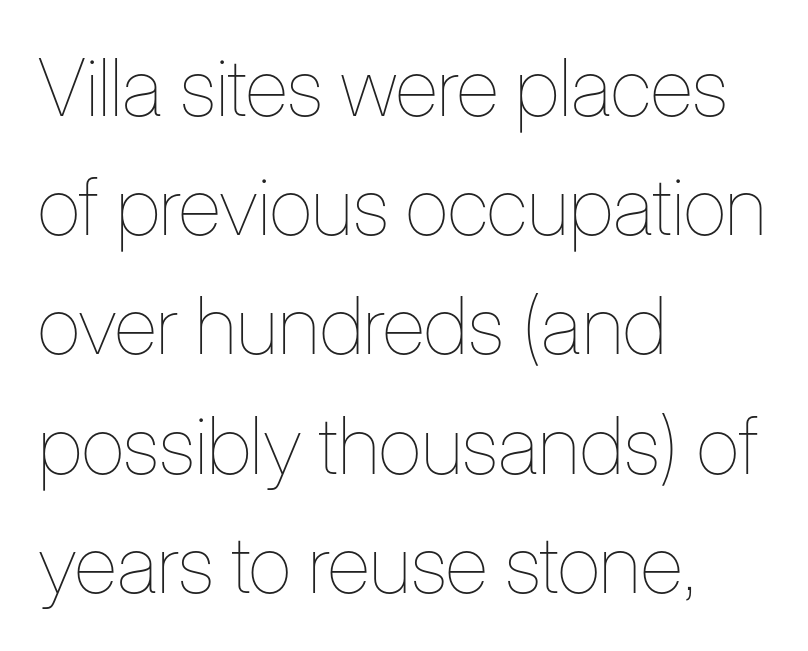
Reading down the block, your eye returns to a fixed left position each line. Students, observe: this is what conventionally led text looks like. The foot of each line stays bare and open. Notice how the stems are strictly vertical — no italics here.
